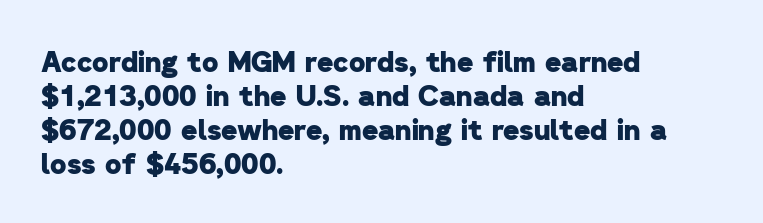
The image shows 28 px heavy sans-serif type; set left-aligned, line spacing 1.21x, normal letter spacing, not underlined; low stroke contrast and a medium x-height.
